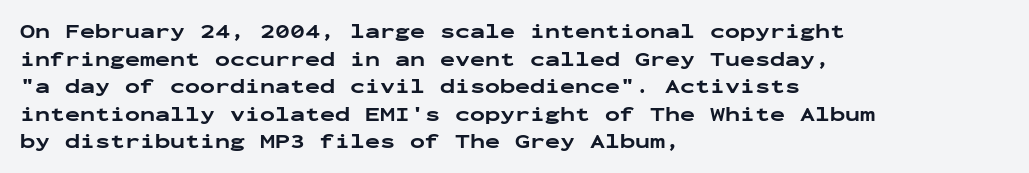
The image shows 20 px bold type, upright; set left-aligned, normal line spacing (1.38x), normal letter spacing, not underlined.
